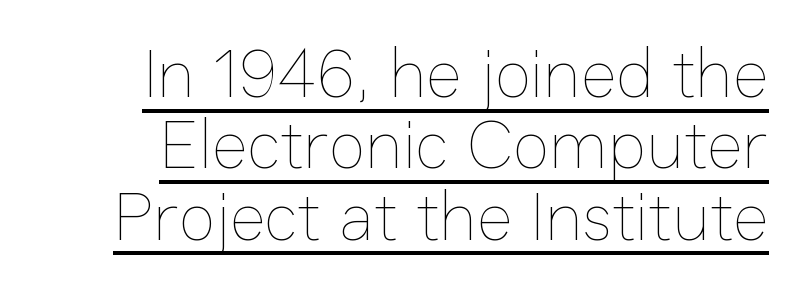
What decoration does the sample have? An underline. The rendering uses a small line-height, squeezing the rows. The type is set solid horizontally, with unmodified tracking. No italicization has been applied; the sample stays upright. Varying glyph widths throughout — classic text-font behaviour.
